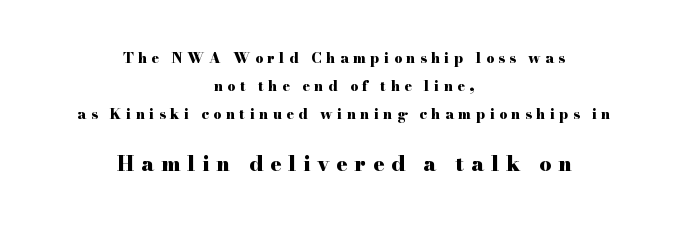
You'd pick this weight for a headline — it's a proper bold. The paragraph has two soft edges and a firm central axis. You can tell it's not italic because the verticals are truly vertical. Does the bottom block carry the larger type? Yes, it does. Glance below the letters and you will spot only blank space. Is there much room between lines? Yes — plenty of vertical air separates them.
